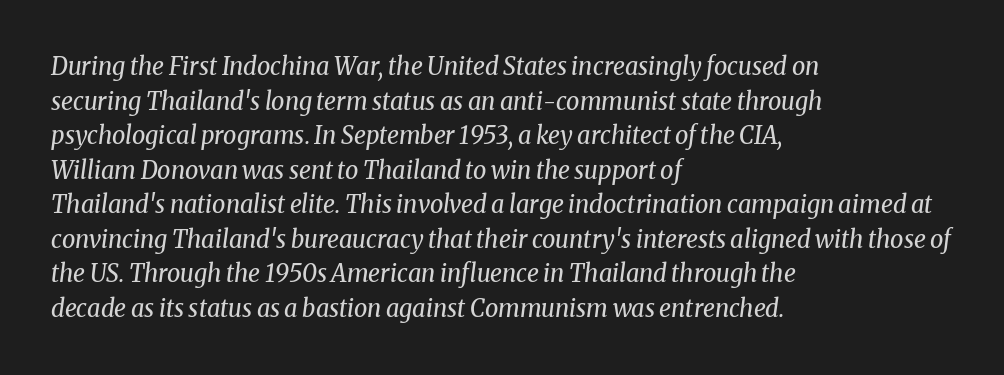
Q: Is the text bold? A: No.
Q: Is the text italic (slanted)? A: Yes, it leans right by about 8 degrees.
Q: Is the text underlined? A: No.
Q: How is the paragraph aligned? A: Left-aligned.
Q: Is the spacing between letters normal or unusually wide? A: Normal.
Q: Is the spacing between lines tight, normal or loose? A: Normal.
